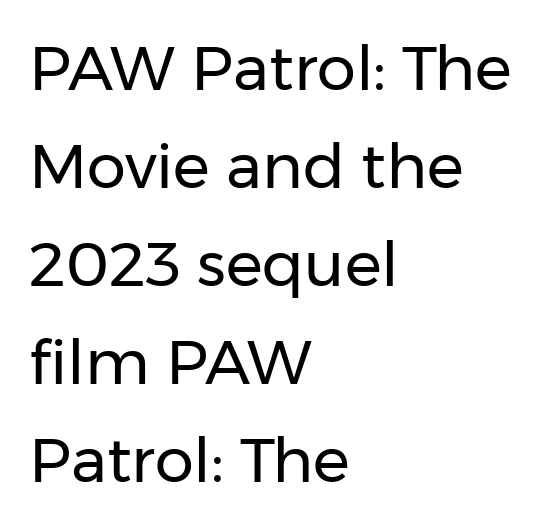
Q: Is the text bold? A: No.
Q: Is the text italic (slanted)? A: No, it is upright.
Q: Is the typeface a serif or a sans-serif typeface? A: Sans-serif.
Q: Is the text underlined? A: No.
Q: How is the paragraph aligned? A: Left-aligned.
Q: Is the spacing between letters normal or unusually wide? A: Normal.
Q: Is the spacing between lines tight, normal or loose? A: Normal.
Q: Width (condensed, normal, or wide)? A: Normal.
Q: Stroke contrast? A: Low.
Q: x-height? A: Medium.
Q: Monospaced? A: No.
